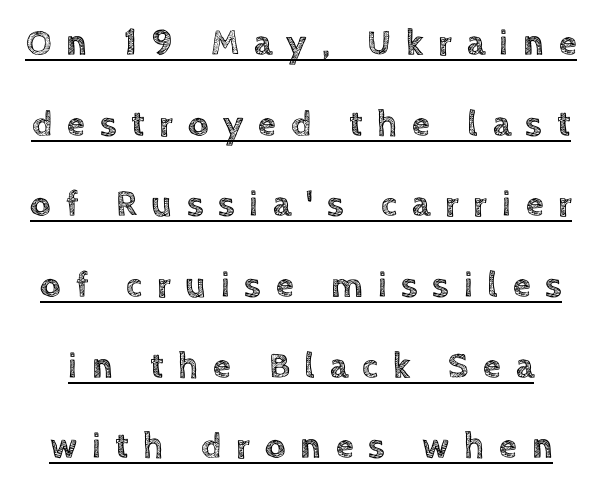
The image shows 36 px text type, upright; set loose line spacing (2.24x), unusually wide letter spacing (+0.41 em), underlined; a large x-height.
